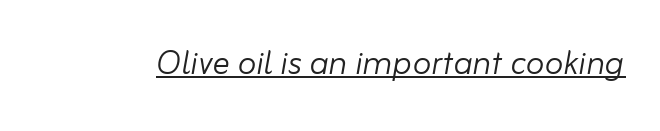
{"italic": "yes", "lean": "right", "slant_degrees": 10, "bold": "no", "weight": "light", "width": "normal", "stroke_contrast": "low", "x_height": "small", "monospaced": "no", "underline": "yes", "letter_spacing": "normal", "letter_spacing_em": 0.0, "glyph_px": 43}
